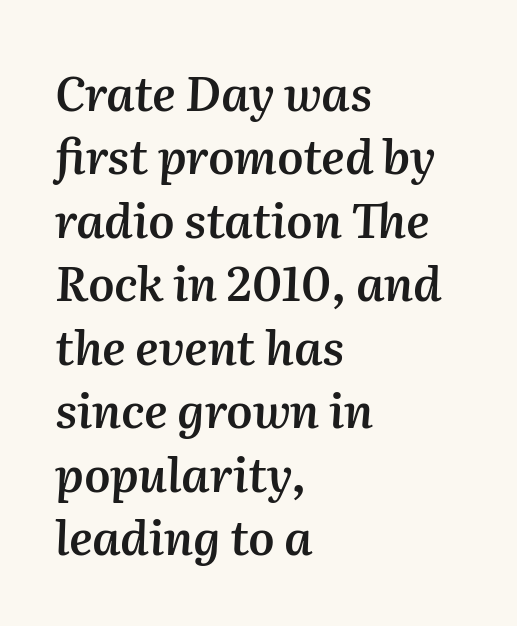
The image shows 47 px semibold type, italic (leaning right); set left-aligned, normal line spacing (1.35x), normal letter spacing, not underlined; medium stroke contrast and a medium x-height.
